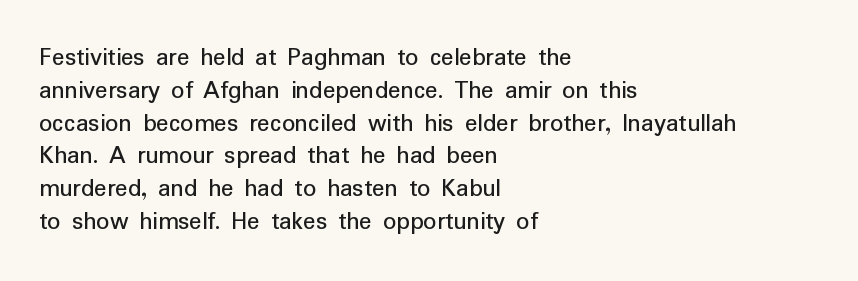
The image shows 26 px text type, upright; set left-aligned, normal line spacing (1.26x), normal letter spacing, not underlined.
